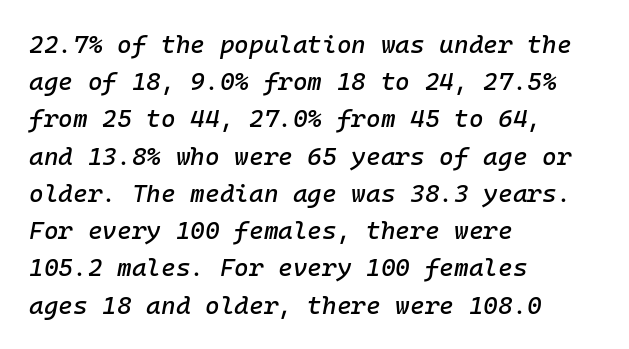
Q: Is the text italic (slanted)? A: Yes, it leans right by about 10 degrees.
Q: Is the text underlined? A: No.
Q: How is the paragraph aligned? A: Left-aligned.
Q: Is the spacing between letters normal or unusually wide? A: Normal.
Q: Is the spacing between lines tight, normal or loose? A: Normal.
